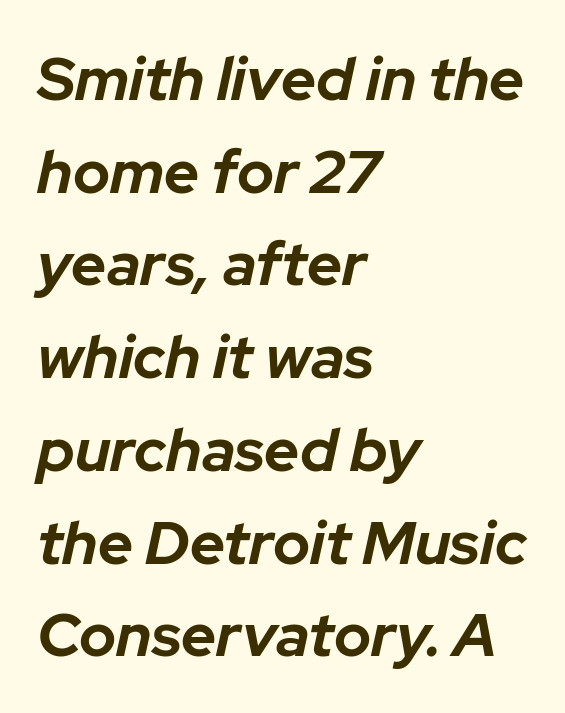
The image shows 61 px bold type, italic (leaning right); set left-aligned, normal line spacing (1.52x), normal letter spacing, not underlined; low stroke contrast and a medium x-height.
